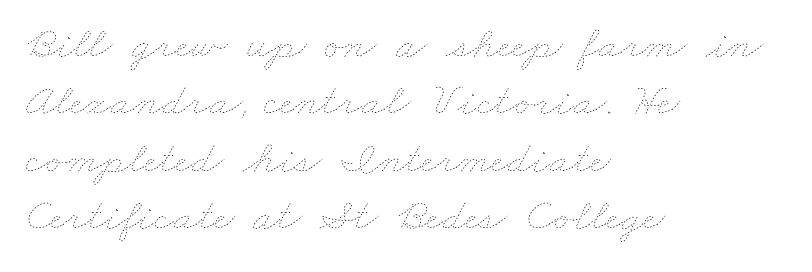
Words float on clear page, feet unadorned. The font sits on the lighter half of the weight spectrum, regular included. Teacher's note: observe the even left margin — that is flush-left alignment. How are the letters spaced? Ordinarily, with no added tracking. A typesetter would call this leading conventional body-copy spacing. The letters advance in unequal steps, a hallmark of proportional type.
